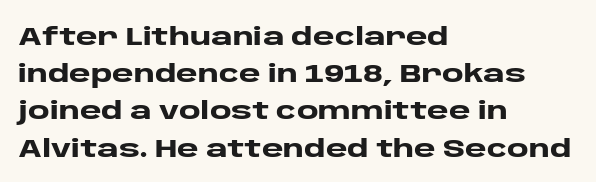
The image shows 26 px bold type, upright; set left-aligned, normal line spacing (1.43x), normal letter spacing, not underlined.
